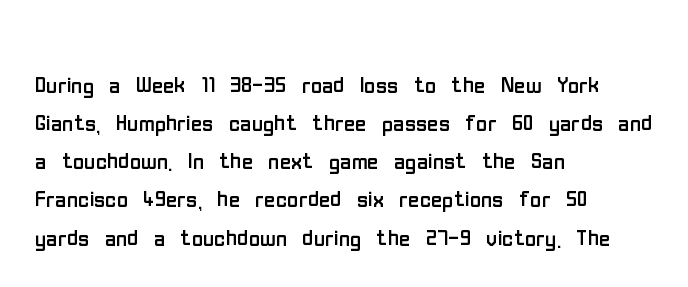
Q: Is the text bold? A: No.
Q: Is the text italic (slanted)? A: No, it is upright.
Q: Is the typeface a serif or a sans-serif typeface? A: Sans-serif.
Q: Is the text underlined? A: No.
Q: How is the paragraph aligned? A: Left-aligned.
Q: Is the spacing between letters normal or unusually wide? A: Normal.
Q: Width (condensed, normal, or wide)? A: Condensed.
Q: Stroke contrast? A: Low.
Q: x-height? A: Medium.
Q: Monospaced? A: No.
